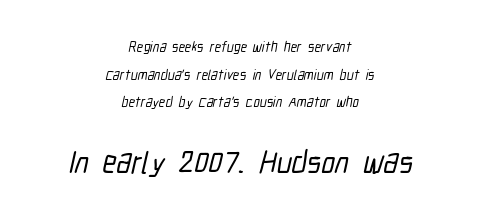
{"serif": "no", "width": "condensed", "stroke_contrast": "low", "x_height": "medium", "monospaced": "no", "underline": "no", "align": "center", "line_spacing": "loose", "line_spacing_ratio": 1.97, "letter_spacing": "normal", "letter_spacing_em": 0.0, "larger_block": "second", "size_ratio": 2.21, "glyph_px": 31}
